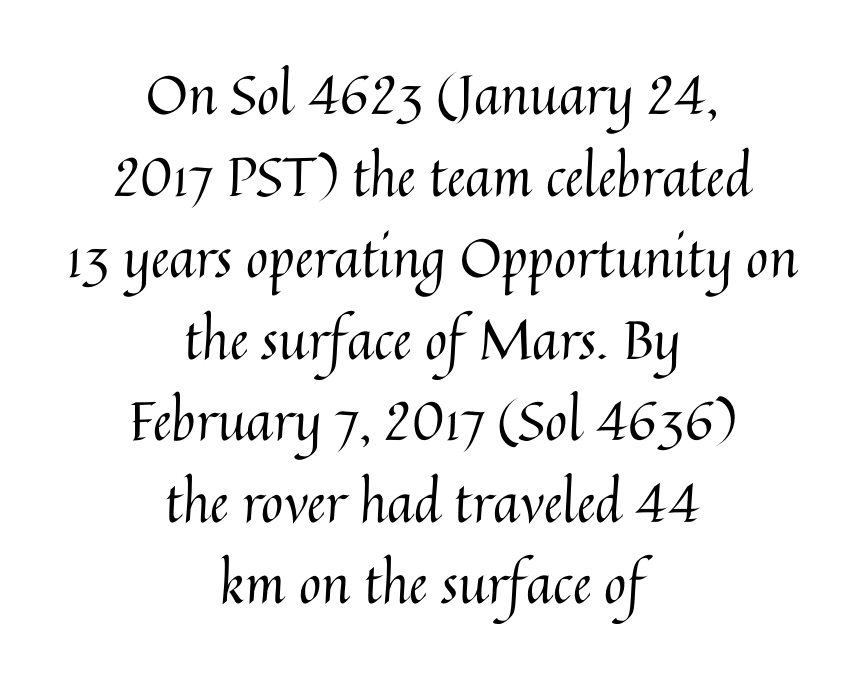
{"bold": "no", "weight": "regular", "width": "normal", "stroke_contrast": "medium", "x_height": "medium", "monospaced": "no", "underline": "no", "align": "center", "line_spacing": "normal", "line_spacing_ratio": 1.51, "letter_spacing": "normal", "letter_spacing_em": 0.0, "glyph_px": 54}
